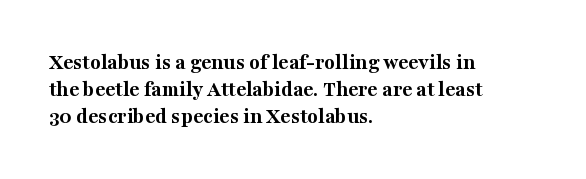
The image shows 22 px bold type, upright; set left-aligned, line spacing 1.22x, normal letter spacing, not underlined.
